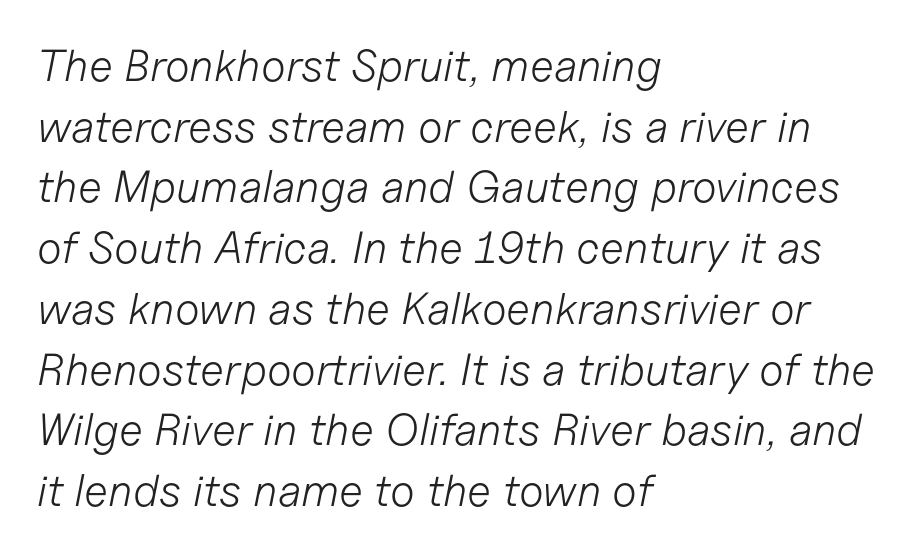
The image shows 45 px light type, italic (leaning right); set left-aligned, normal line spacing (1.35x), normal letter spacing, not underlined; low stroke contrast and a medium x-height.
